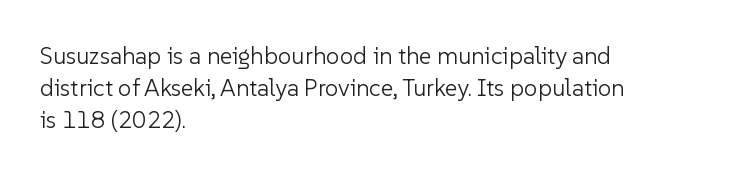
A bare baseline throughout the passage. Does the lettering tilt? It doesn't — this is upright. Leftover space on each line is placed entirely after the last word. Regarding leading, the lines here are spaced in the standard way. Inter-character spacing is left at the font's built-in metrics. Compared with a typical body face, this is equally light or lighter still.
